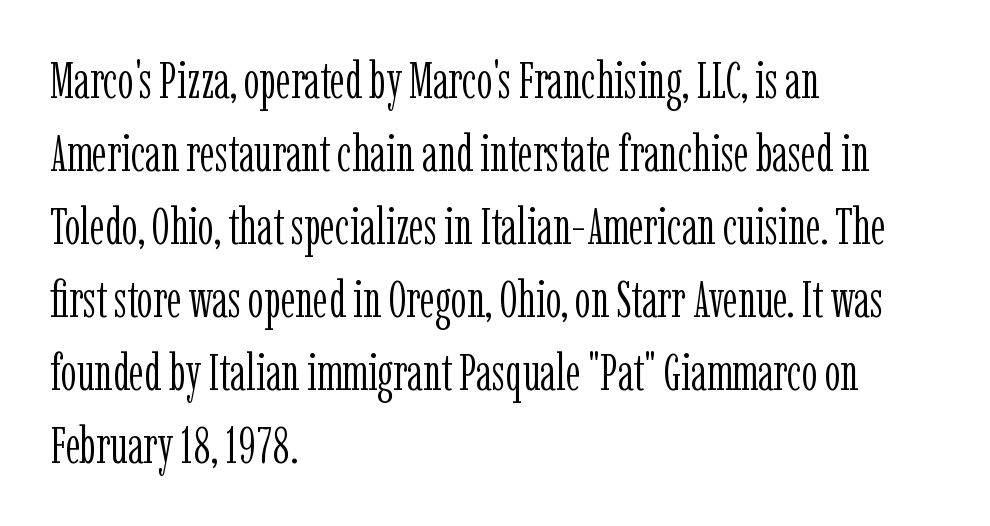
{"serif": "yes", "italic": "no", "bold": "no", "weight": "light", "width": "condensed", "stroke_contrast": "low", "x_height": "medium", "monospaced": "no", "underline": "no", "align": "left", "line_spacing": "normal", "line_spacing_ratio": 1.46, "letter_spacing": "normal", "letter_spacing_em": 0.0, "glyph_px": 50}
